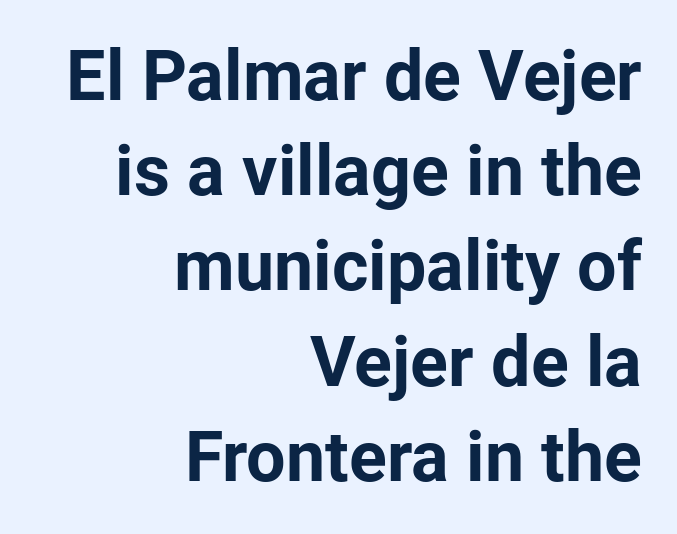
Descender tails drop into unmarked territory. The face used here is proportionally spaced, like ordinary book or web type. Strokes here are thick enough to call this a true bold. If you drew a ruler down the right edge, every line would touch it. Stroke terminals: plain, sans-serif. Observe the ordinary spacing: letters are neighbours, not strangers.
